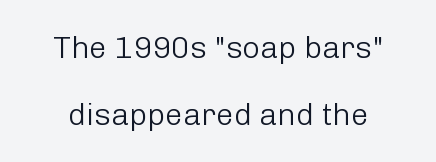
The image shows 31 px light sans-serif type, upright; set loose line spacing (2.17x), normal letter spacing, not underlined; low stroke contrast and a medium x-height.
